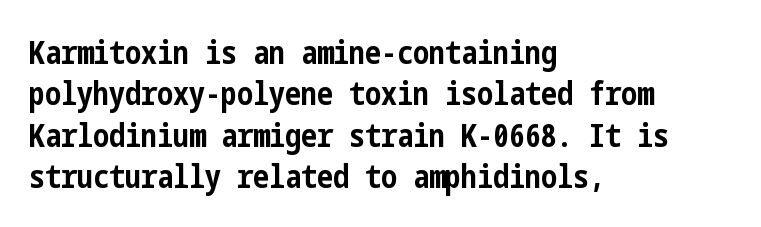
{"serif": "no", "italic": "no", "bold": "yes", "weight": "bold", "width": "condensed", "stroke_contrast": "low", "x_height": "medium", "underline": "no", "align": "left", "line_spacing": "normal", "line_spacing_ratio": 1.29, "letter_spacing": "normal", "letter_spacing_em": 0.0, "glyph_px": 32}
